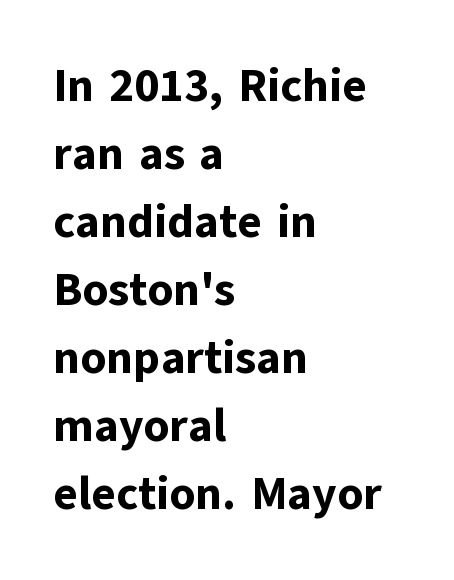
The image shows 46 px bold sans-serif type, upright; set left-aligned, normal line spacing (1.48x), normal letter spacing, not underlined; low stroke contrast and a medium x-height.
